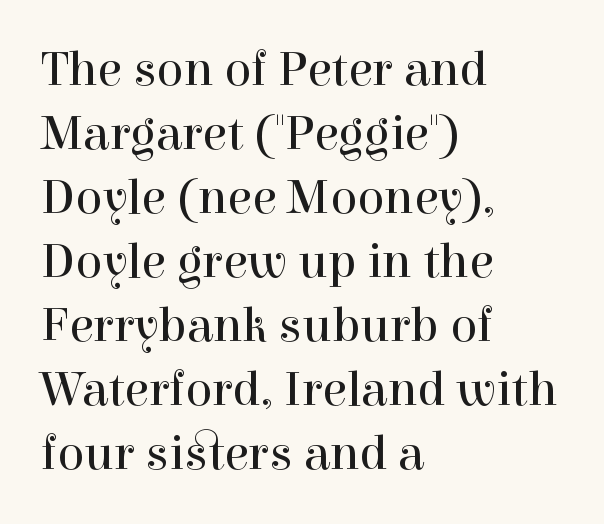
{"serif": "yes", "italic": "no", "bold": "no", "weight": "regular", "width": "normal", "x_height": "medium", "monospaced": "no", "underline": "no", "align": "left", "line_spacing": "normal", "line_spacing_ratio": 1.28, "letter_spacing": "normal", "letter_spacing_em": 0.0, "glyph_px": 50}
